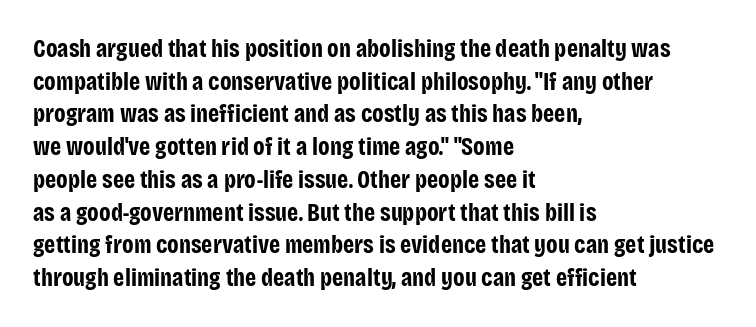
{"italic": "no", "bold": "yes", "underline": "no", "align": "left", "line_spacing": "normal", "line_spacing_ratio": 1.31, "letter_spacing": "normal", "letter_spacing_em": 0.0, "glyph_px": 25}
